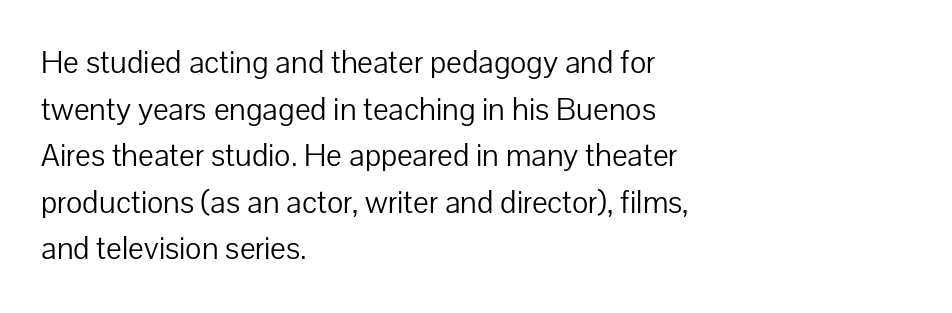
The passage shown is typed in a proportional face where columns would drift. The letters carry no serifs — their stems end cleanly without finishing strokes. Compared with typical paragraphs, the rows here are spaced about the same. The face used here is rendered with its standard letterfit. Bare-footed words on every line. The lettering stays uniformly vertical, giving the passage a roman look.
